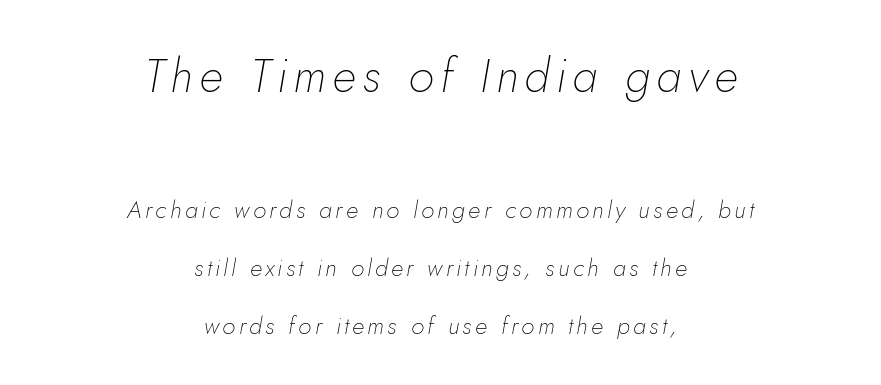
{"italic": "yes", "lean": "right", "slant_degrees": 5, "bold": "no", "weight": "thin", "width": "normal", "stroke_contrast": "low", "x_height": "small", "monospaced": "no", "underline": "no", "align": "center", "line_spacing": "loose", "line_spacing_ratio": 2.42, "larger_block": "first", "size_ratio": 1.96, "glyph_px": 47}
